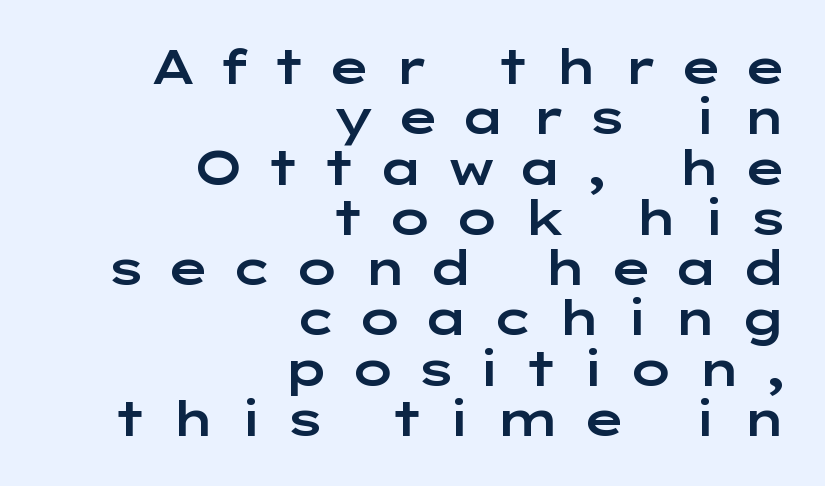
Q: Is the text italic (slanted)? A: No, it is upright.
Q: Is the typeface a serif or a sans-serif typeface? A: Sans-serif.
Q: Is the text underlined? A: No.
Q: How is the paragraph aligned? A: Right-aligned.
Q: Is the spacing between letters normal or unusually wide? A: Unusually wide.
Q: Is the spacing between lines tight, normal or loose? A: Tight.
Q: Width (condensed, normal, or wide)? A: Wide.
Q: Stroke contrast? A: Low.
Q: x-height? A: Medium.
Q: Monospaced? A: No.
